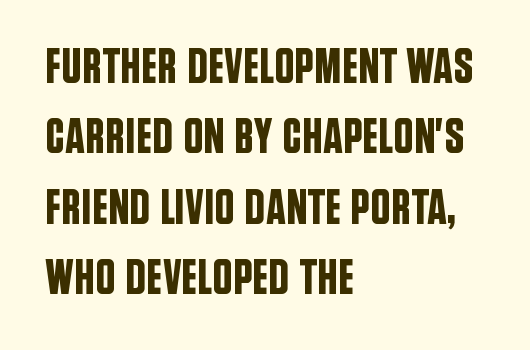
If you drew a ruler down the left edge, every line would touch it. The letterforms sit shoulder to shoulder at normal distance. I'd call this a sans setting — the letters go barefoot. Rows of type keep a routine distance in the vertical direction.
